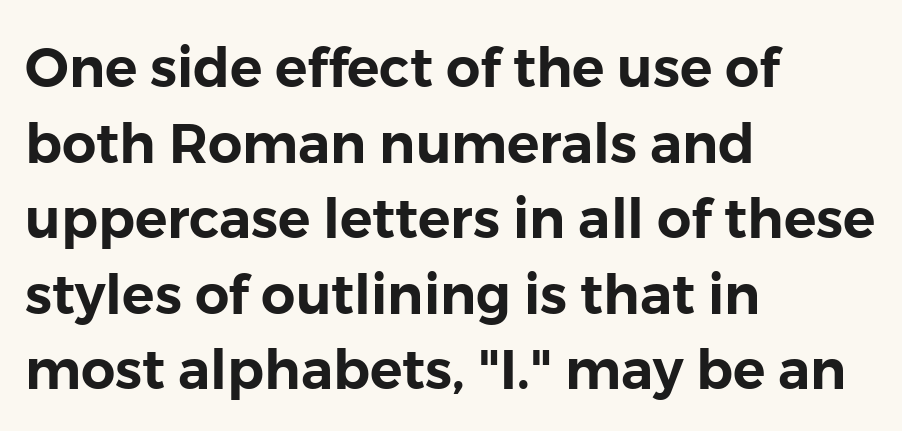
The image shows 54 px sans-serif type, upright; set left-aligned, normal line spacing (1.4x), normal letter spacing, not underlined; low stroke contrast and a medium x-height.
